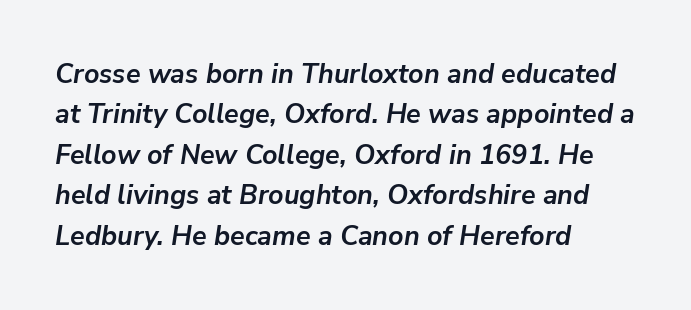
Q: Is the text bold? A: Yes.
Q: Is the text italic (slanted)? A: Yes, it leans right by about 9 degrees.
Q: Is the text underlined? A: No.
Q: How is the paragraph aligned? A: Left-aligned.
Q: Is the spacing between letters normal or unusually wide? A: Normal.
Q: Is the spacing between lines tight, normal or loose? A: Normal.
